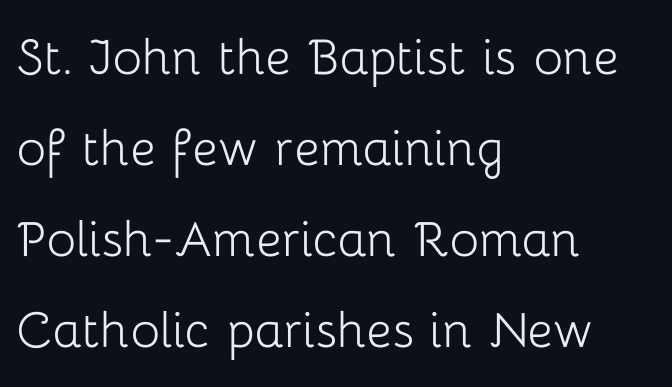
{"serif": "no", "italic": "no", "bold": "no", "weight": "light", "width": "normal", "stroke_contrast": "low", "x_height": "medium", "monospaced": "no", "underline": "no", "align": "left", "line_spacing": "normal", "line_spacing_ratio": 1.47, "letter_spacing": "normal", "letter_spacing_em": 0.0, "glyph_px": 62}
